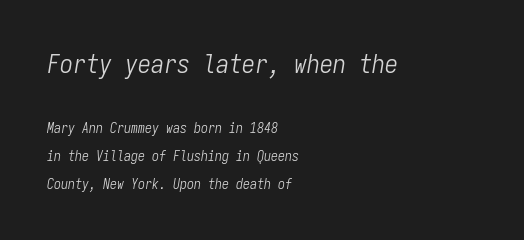
Q: Is the text bold? A: No.
Q: Is the text italic (slanted)? A: Yes, it leans right by about 9 degrees.
Q: Is the text underlined? A: No.
Q: How is the paragraph aligned? A: Left-aligned.
Q: Is the spacing between letters normal or unusually wide? A: Normal.
Q: Is the spacing between lines tight, normal or loose? A: Loose.
Q: Which block of text is set in a larger size, the first (top) or the second (bottom)? A: The first (top) one.
